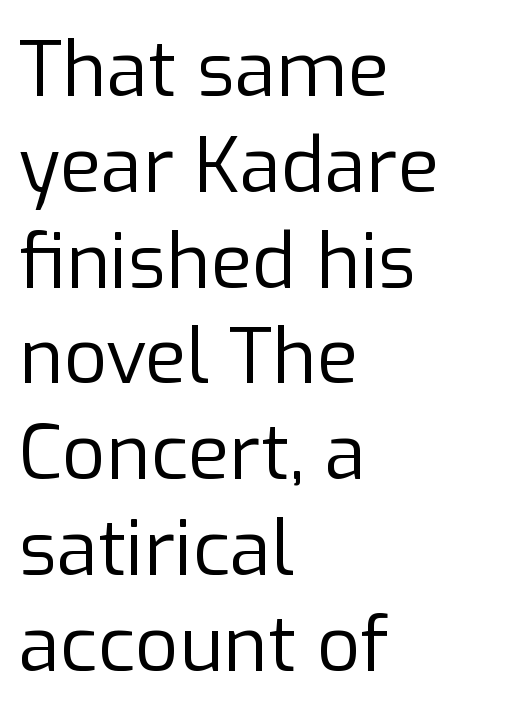
Quick note: underline off. Summary of weight: not heavy and not bold. Unlike a traditional serif, this face leaves its strokes unadorned. In terms of posture, this sample is upright. Tracking value appears to be zero — textbook default spacing.
